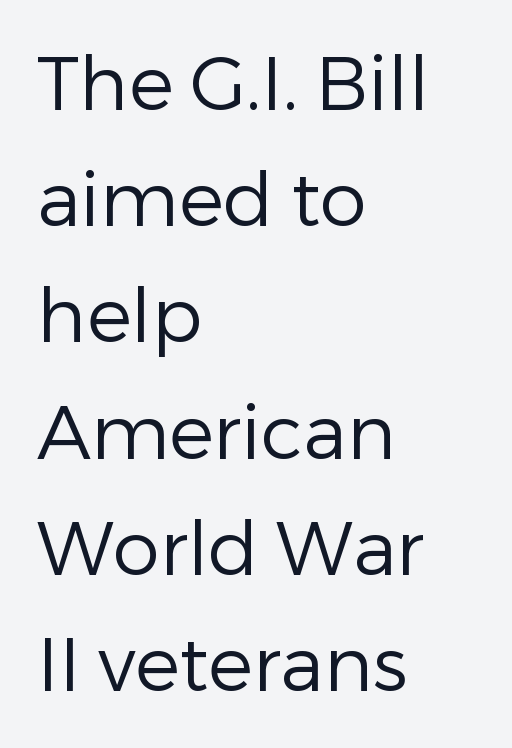
Q: Is the text bold? A: No.
Q: Is the text italic (slanted)? A: No, it is upright.
Q: Is the typeface a serif or a sans-serif typeface? A: Sans-serif.
Q: Is the text underlined? A: No.
Q: How is the paragraph aligned? A: Left-aligned.
Q: Is the spacing between letters normal or unusually wide? A: Normal.
Q: Is the spacing between lines tight, normal or loose? A: Normal.
Q: Width (condensed, normal, or wide)? A: Normal.
Q: Stroke contrast? A: Low.
Q: x-height? A: Medium.
Q: Monospaced? A: No.
